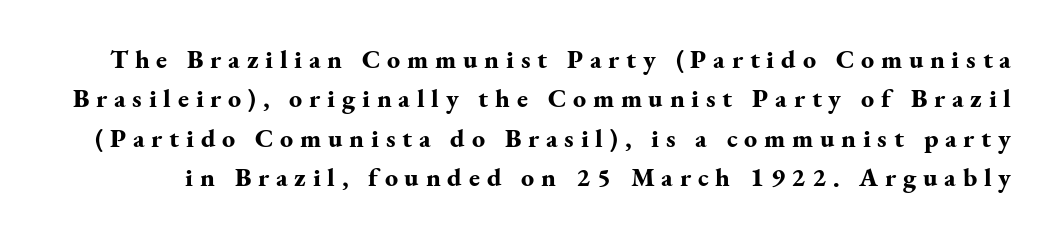
Q: Is the text bold? A: Yes.
Q: Is the text italic (slanted)? A: No, it is upright.
Q: Is the text underlined? A: No.
Q: Is the spacing between letters normal or unusually wide? A: Unusually wide.
Q: Is the spacing between lines tight, normal or loose? A: Normal.
